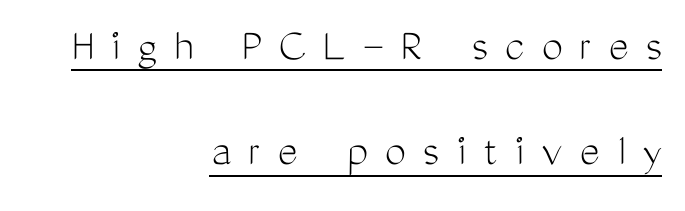
The image shows 47 px light, condensed sans-serif type, upright; set right-aligned, loose line spacing (2.24x), unusually wide letter spacing (+0.36 em), underlined; medium stroke contrast and a medium x-height.
